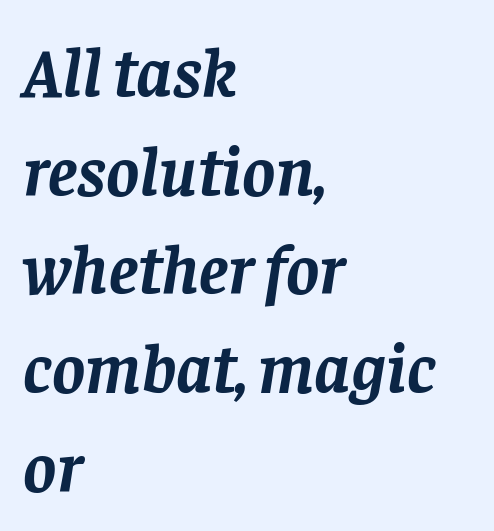
Q: Is the text bold? A: Yes.
Q: Is the text italic (slanted)? A: Yes, it leans right by about 8 degrees.
Q: Is the typeface a serif or a sans-serif typeface? A: Serif.
Q: Is the text underlined? A: No.
Q: How is the paragraph aligned? A: Left-aligned.
Q: Is the spacing between letters normal or unusually wide? A: Normal.
Q: Is the spacing between lines tight, normal or loose? A: Normal.
Q: Width (condensed, normal, or wide)? A: Normal.
Q: Stroke contrast? A: Low.
Q: x-height? A: Large.
Q: Monospaced? A: No.
